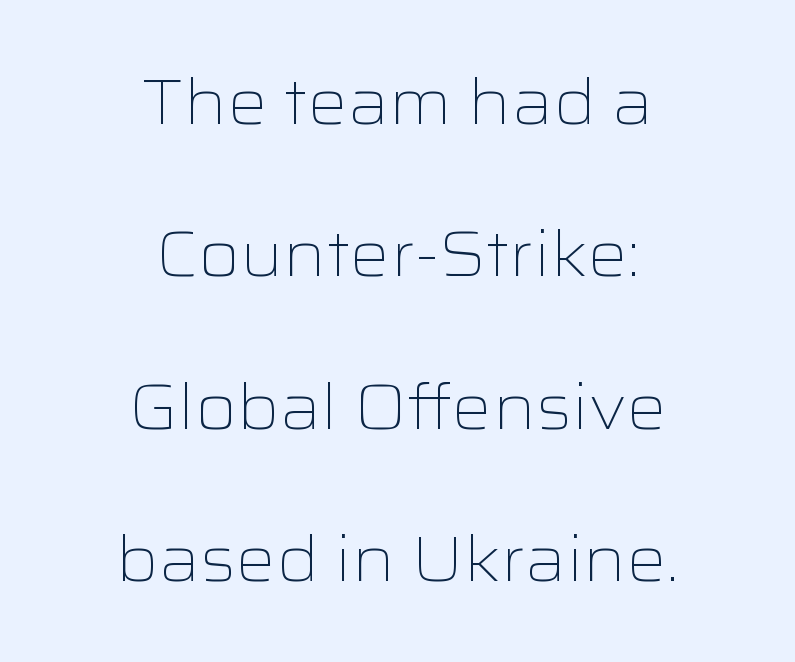
The image shows 63 px light, wide sans-serif type, upright; set centered, loose line spacing (2.42x), normal letter spacing, not underlined; low stroke contrast and a medium x-height.
